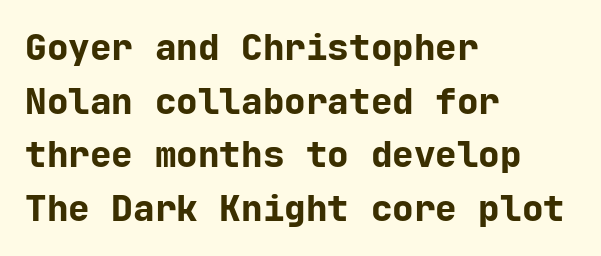
A typesetter would call this monospace, since all characters share one set width. Reading down the block, your eye returns to a fixed left position each line. Heft: maximum for text — a bold. Is the letter spacing exaggerated? No — it looks like the ordinary default. If you drew a line through each stem, it would be perfectly vertical. A sans-serif font was chosen for this passage.
